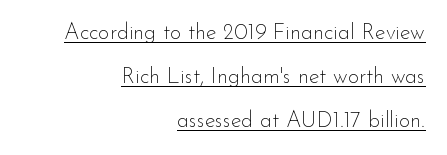
The rendering anchors every line to the right-hand side. Nothing heavy about these letters — not bold at all. The tracking reads as untouched default to a designer's eye. Each new line begins a long way beneath the previous one. This is underlined copy, the kind a proofreader might mark for attention.
